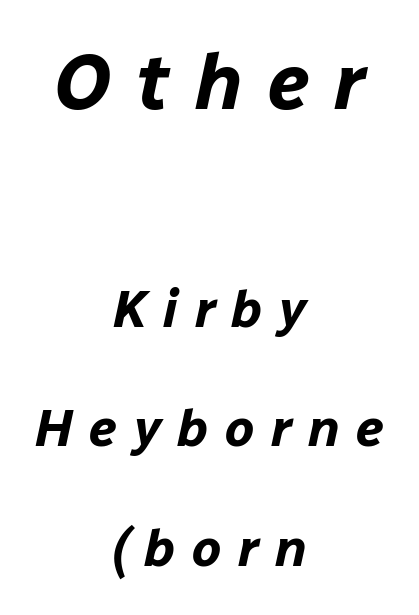
Rule under the text: the space is simply empty. A typesetter would call this proportional, since set widths differ per character. Look at the glyph heights: the upper group is clearly the bigger setting. The specimen reads as italic at a glance.
